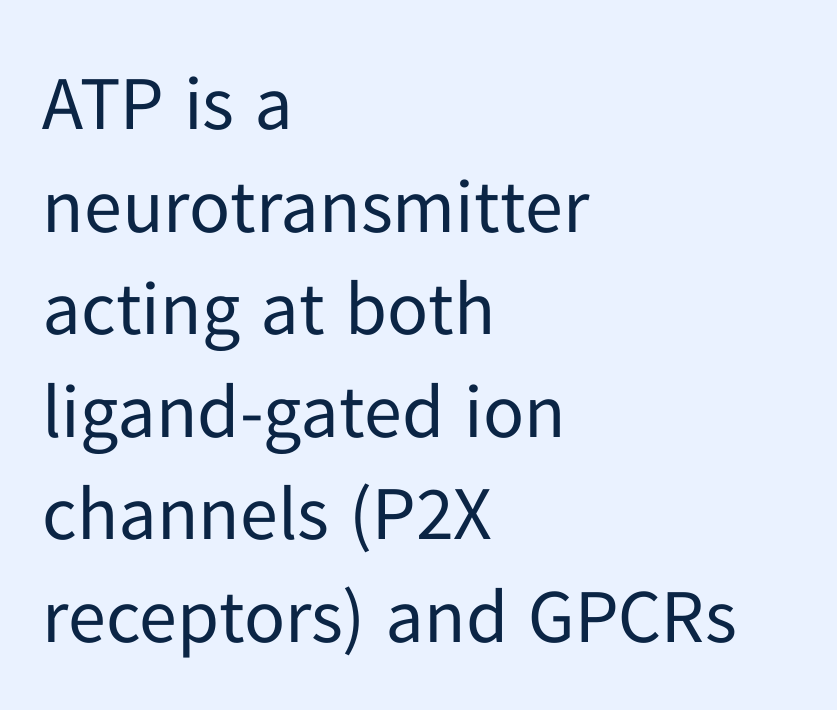
{"serif": "no", "italic": "no", "bold": "no", "weight": "regular", "width": "normal", "stroke_contrast": "low", "x_height": "medium", "monospaced": "no", "underline": "no", "align": "left", "line_spacing": "normal", "line_spacing_ratio": 1.35, "letter_spacing": "normal", "letter_spacing_em": 0.0, "glyph_px": 76}
